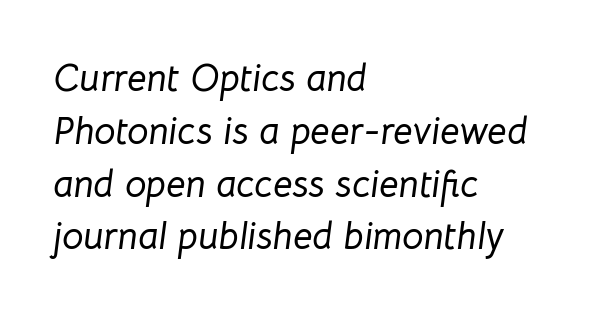
{"italic": "yes", "lean": "right", "slant_degrees": 8, "width": "normal", "stroke_contrast": "low", "x_height": "medium", "monospaced": "no", "underline": "no", "align": "left", "line_spacing": "normal", "line_spacing_ratio": 1.39, "letter_spacing": "normal", "letter_spacing_em": 0.0, "glyph_px": 38}
